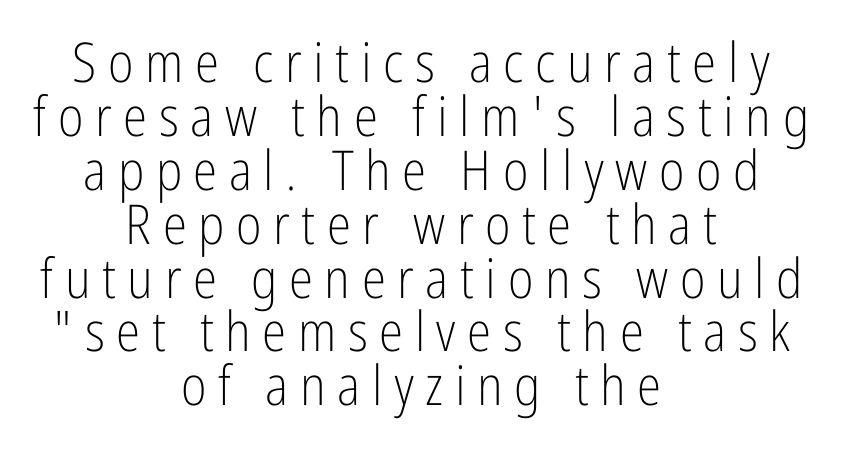
{"serif": "no", "italic": "no", "bold": "no", "weight": "light", "width": "condensed", "stroke_contrast": "low", "x_height": "medium", "monospaced": "no", "underline": "no", "align": "center", "line_spacing": "tight", "line_spacing_ratio": 0.98, "letter_spacing": "wide", "letter_spacing_em": 0.21, "glyph_px": 55}
